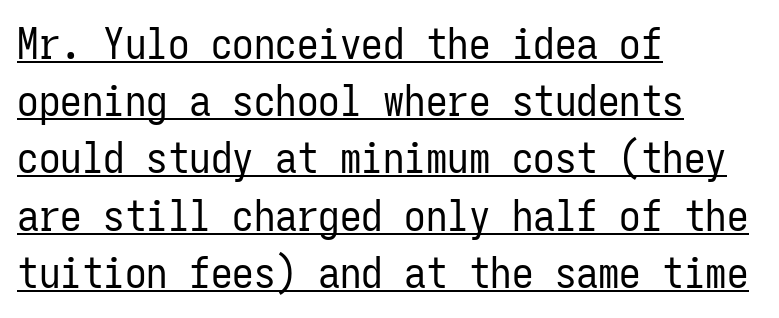
The image shows 43 px regular-weight, condensed sans-serif type, upright, monospaced; set left-aligned, normal line spacing (1.33x), normal letter spacing, underlined; low stroke contrast and a medium x-height.
